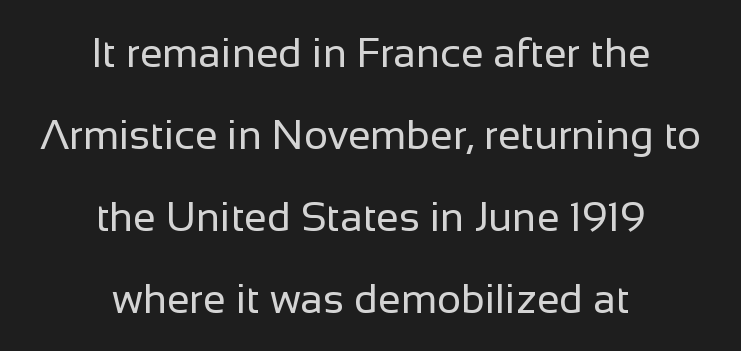
Observe the ordinary spacing: letters are neighbours, not strangers. Think of a printed novel: that variable character pitch is what you see here. Each new line begins a long way beneath the previous one. Anything drawn beneath the words? Only blank space. The type sits square on the baseline with zero lean. The rag falls on both sides of this text block equally.
